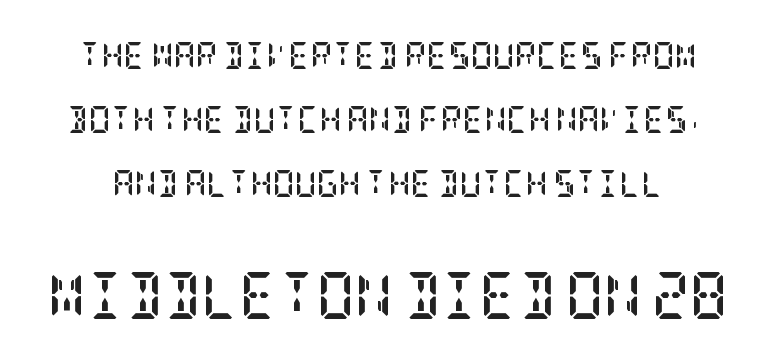
Q: Is the text bold? A: Yes.
Q: Is the text italic (slanted)? A: No, it is upright.
Q: Is the typeface a serif or a sans-serif typeface? A: Serif.
Q: Is the text underlined? A: No.
Q: Is the spacing between letters normal or unusually wide? A: Normal.
Q: Is the spacing between lines tight, normal or loose? A: Loose.
Q: Which block of text is set in a larger size, the first (top) or the second (bottom)? A: The second (bottom) one.
Q: Width (condensed, normal, or wide)? A: Condensed.
Q: Stroke contrast? A: Low.
Q: x-height? A: Large.
